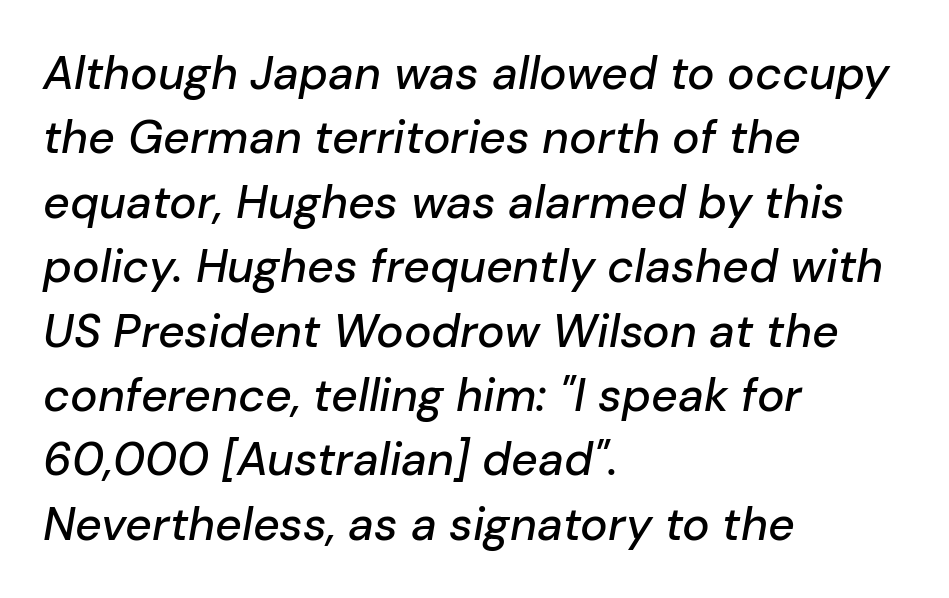
Students, note that the glyphs here touch the page at normal intervals. This is oblique type, the kind used for emphasis or titles. Notice how the passage keeps a crisp vertical edge on the left only. This rendering features lettering with no underline. Rows of type keep a routine distance in the vertical direction.
